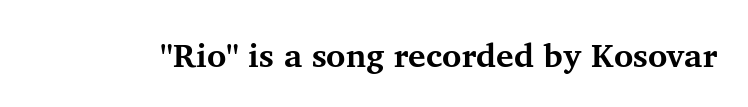
{"serif": "yes", "italic": "no", "bold": "yes", "weight": "bold", "width": "normal", "stroke_contrast": "medium", "x_height": "medium", "monospaced": "no", "underline": "no", "letter_spacing": "normal", "letter_spacing_em": 0.0, "glyph_px": 33}
